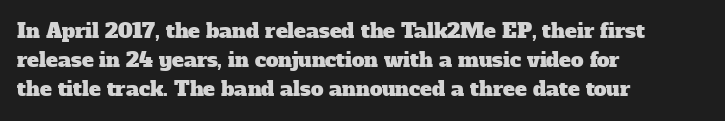
{"underline": "no", "align": "left", "line_spacing": "normal", "line_spacing_ratio": 1.46, "letter_spacing": "normal", "letter_spacing_em": 0.0, "glyph_px": 20}
